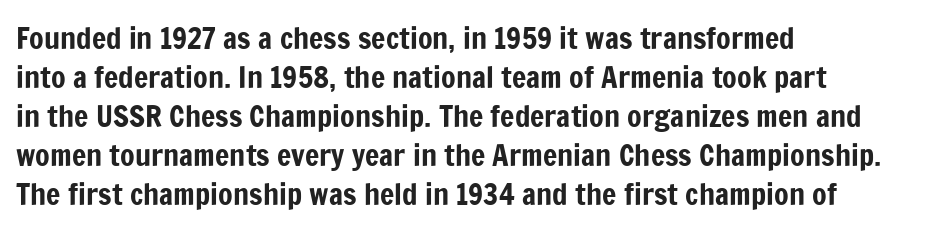
{"serif": "no", "italic": "no", "width": "condensed", "stroke_contrast": "low", "x_height": "medium", "monospaced": "no", "underline": "no", "align": "left", "line_spacing": "normal", "line_spacing_ratio": 1.3, "letter_spacing": "normal", "letter_spacing_em": 0.0, "glyph_px": 30}
